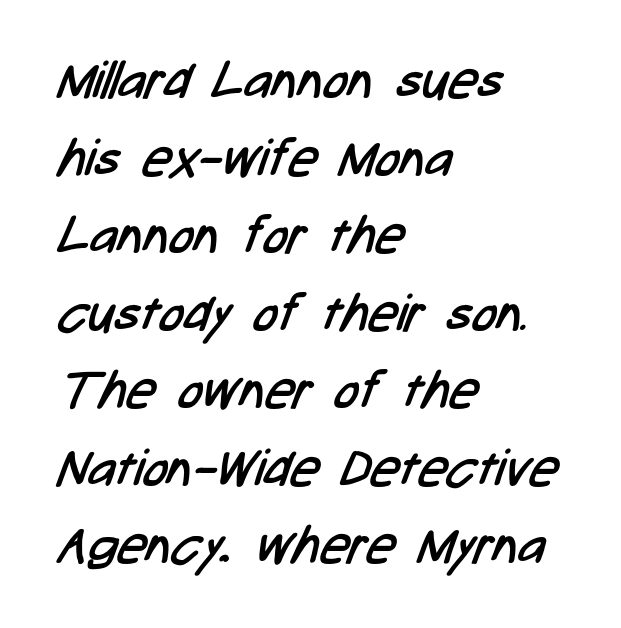
The strokes are not fattened; the text isn't bold. The rows are spaced the way most documents space them. Lines of text with bare space underneath. Where is the straight margin? On the left. These lines are rendered in a variable-pitch font.
